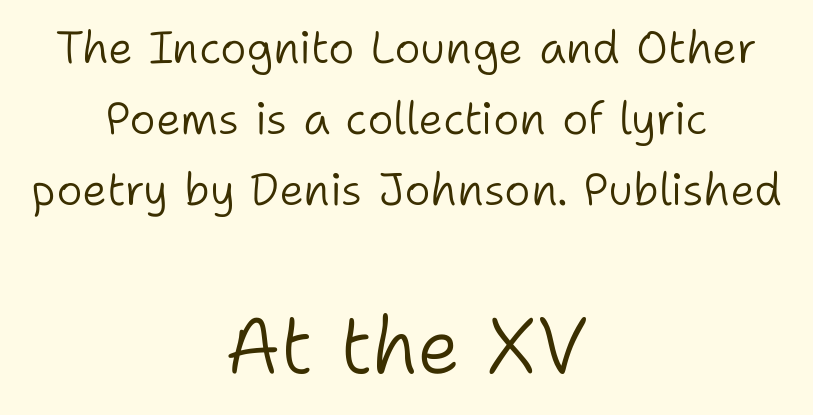
{"serif": "no", "italic": "no", "bold": "no", "weight": "light", "width": "normal", "stroke_contrast": "low", "x_height": "medium", "monospaced": "no", "underline": "no", "align": "center", "line_spacing": "normal", "line_spacing_ratio": 1.58, "letter_spacing": "normal", "letter_spacing_em": 0.0, "larger_block": "second", "size_ratio": 1.73, "glyph_px": 78}
